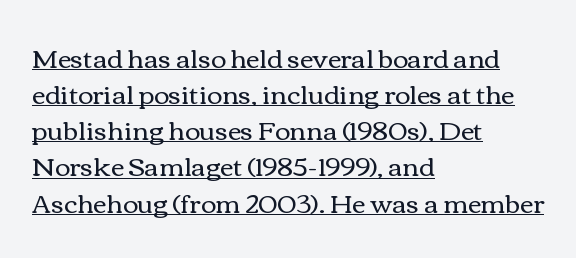
The image shows 26 px text type, upright; set left-aligned, normal line spacing (1.39x), normal letter spacing, underlined.
